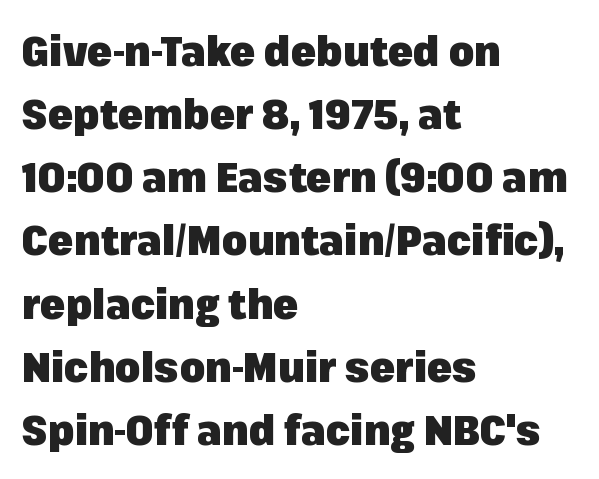
Is there much room between lines? A standard amount, neither cramped nor airy. Does the weight exceed regular? Yes, all the way to bold. The rendering uses natural spacing where letterforms have individual widths. Letterform terminals end flat and unadorned throughout the passage. These lines are set flush left with a ragged right edge. Words appear dense and cohesive because spacing is normal.
